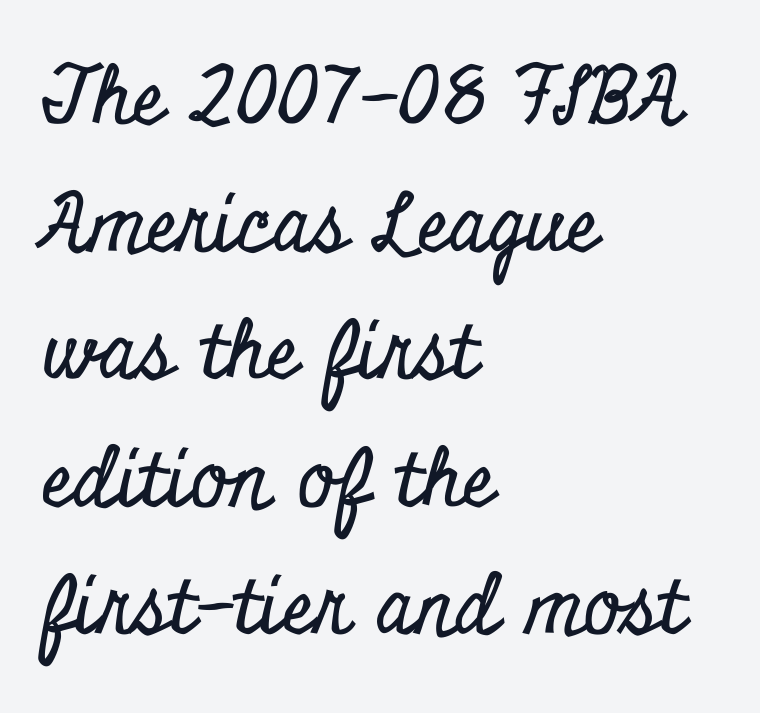
The image shows 80 px condensed serif type; set left-aligned, normal line spacing (1.59x), normal letter spacing, not underlined; low stroke contrast and a small x-height.
